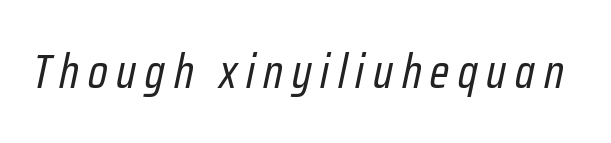
Q: Is the text bold? A: No.
Q: Is the text italic (slanted)? A: Yes, it leans right by about 12 degrees.
Q: Is the text underlined? A: No.
Q: Width (condensed, normal, or wide)? A: Condensed.
Q: Stroke contrast? A: Low.
Q: x-height? A: Medium.
Q: Monospaced? A: No.
